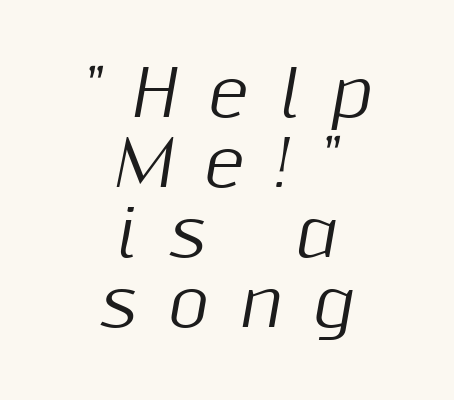
The image shows 63 px text type, italic (leaning right); set centered, tight line spacing (1.11x), unusually wide letter spacing (+0.48 em), not underlined; medium stroke contrast and a medium x-height.
